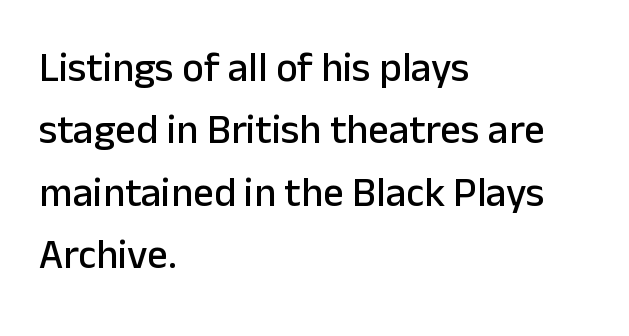
{"serif": "no", "italic": "no", "width": "normal", "stroke_contrast": "low", "x_height": "medium", "monospaced": "no", "underline": "no", "align": "left", "line_spacing": "normal", "line_spacing_ratio": 1.52, "letter_spacing": "normal", "letter_spacing_em": 0.0, "glyph_px": 41}
